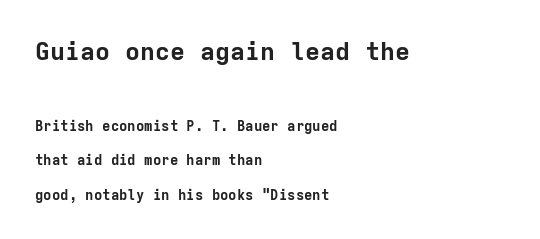
A bare baseline throughout the passage. Every character sits straight up, as roman type does. Heavy, bold letterforms. In CSS terms this would be text-align: left. Size contrast runs from large at the top to small at the bottom. Tracking here is standard; glyphs follow each other at the usual distance.
